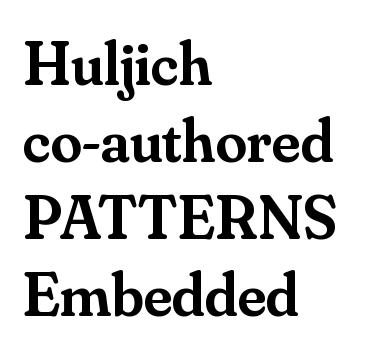
{"serif": "yes", "italic": "no", "bold": "semi", "weight": "semibold", "width": "normal", "stroke_contrast": "medium", "x_height": "small", "monospaced": "no", "underline": "no", "align": "left", "line_spacing_ratio": 1.22, "letter_spacing": "normal", "letter_spacing_em": 0.0, "glyph_px": 63}
